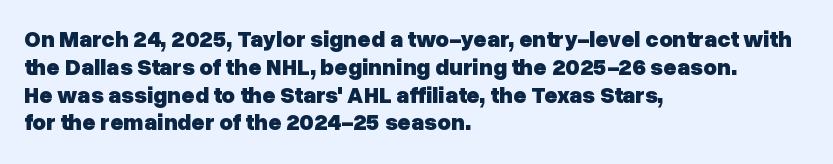
Short and long lines alike share a common starting point at left. Unlike italic type, these characters show no tilt at all. The passage shown is emphatically bold. The face used here is rendered with its standard letterfit. The space beneath each line is pristine and unruled.
